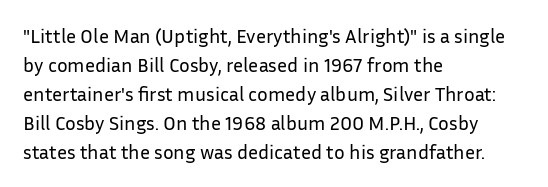
Q: Is the text bold? A: No.
Q: Is the text italic (slanted)? A: No, it is upright.
Q: Is the text underlined? A: No.
Q: How is the paragraph aligned? A: Left-aligned.
Q: Is the spacing between letters normal or unusually wide? A: Normal.
Q: Is the spacing between lines tight, normal or loose? A: Normal.
